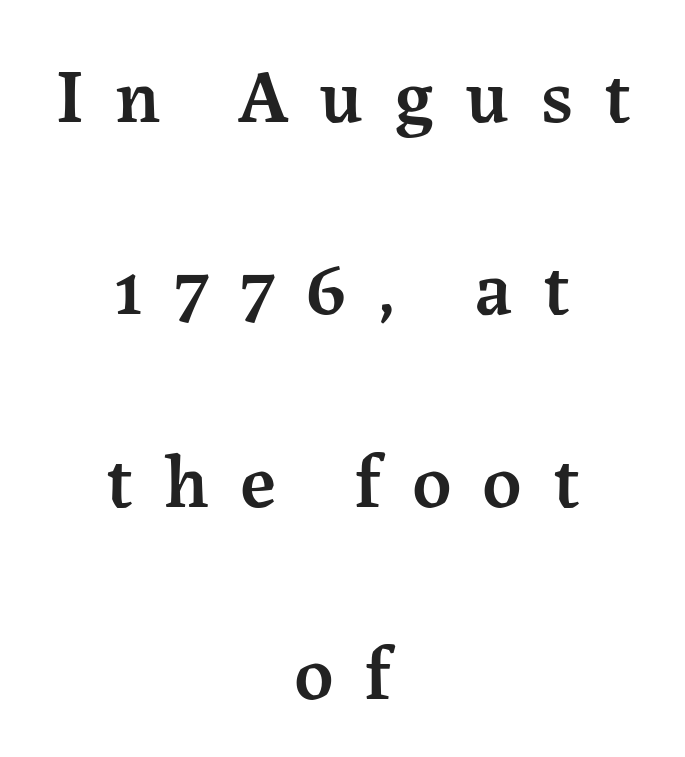
{"serif": "yes", "italic": "no", "bold": "semi", "weight": "semibold", "width": "normal", "stroke_contrast": "medium", "x_height": "medium", "monospaced": "no", "underline": "no", "align": "center", "line_spacing": "loose", "line_spacing_ratio": 2.5, "letter_spacing": "wide", "letter_spacing_em": 0.4, "glyph_px": 77}
